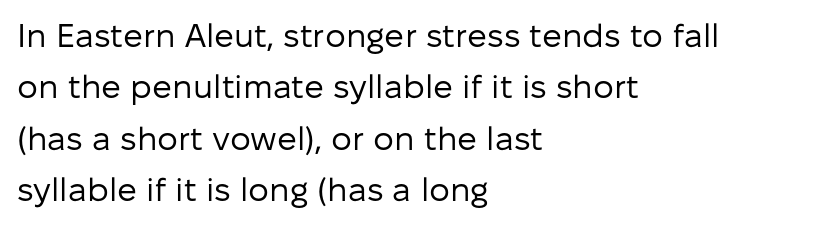
Posture: upright roman. Check under the words: just untouched page. No extra tracking has been applied to these lines. The space between consecutive lines is moderate.
